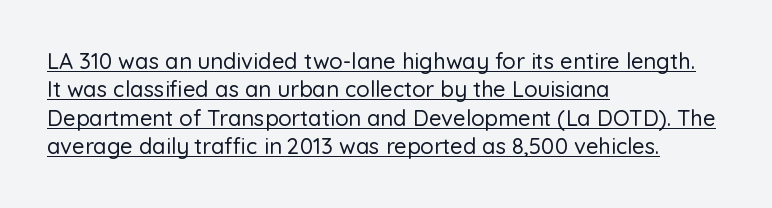
The image shows 22 px text type, upright; set left-aligned, normal line spacing (1.29x), normal letter spacing, underlined.
